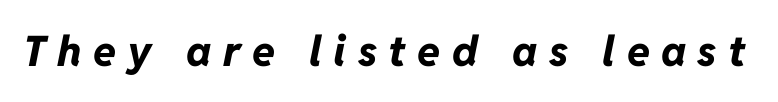
The image shows 42 px bold type, italic (leaning right); set unusually wide letter spacing (+0.27 em), not underlined; low stroke contrast and a medium x-height.
